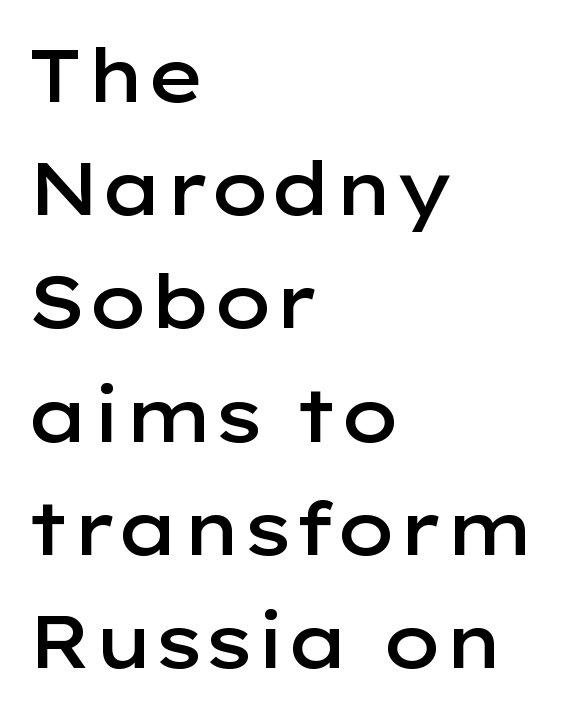
Q: Is the text bold? A: Semi-bold.
Q: Is the text italic (slanted)? A: No, it is upright.
Q: Is the typeface a serif or a sans-serif typeface? A: Sans-serif.
Q: Is the text underlined? A: No.
Q: How is the paragraph aligned? A: Left-aligned.
Q: Is the spacing between letters normal or unusually wide? A: Normal.
Q: Is the spacing between lines tight, normal or loose? A: Normal.
Q: Width (condensed, normal, or wide)? A: Wide.
Q: Stroke contrast? A: Low.
Q: x-height? A: Medium.
Q: Monospaced? A: No.
